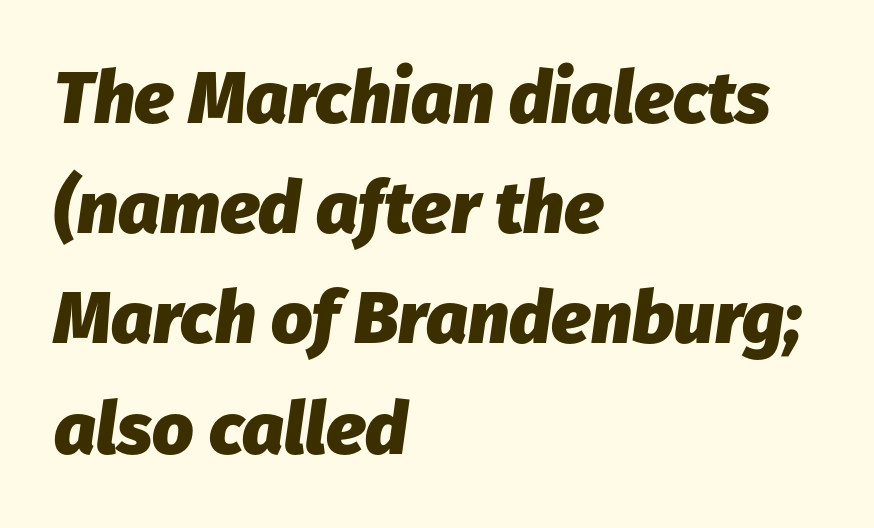
The image shows 73 px heavy type, italic (leaning right); set left-aligned, normal line spacing (1.51x), normal letter spacing, not underlined; low stroke contrast and a medium x-height.
